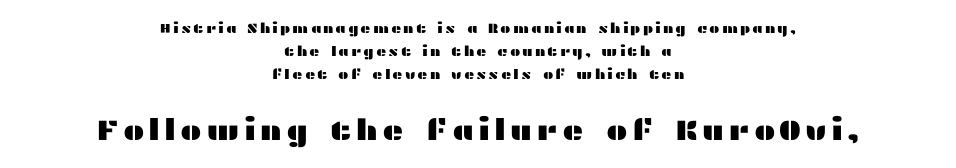
The image shows 29 px wide sans-serif type, upright; set centered, normal line spacing (1.65x), not underlined; the second (bottom) block is 2.07x larger; medium stroke contrast and a medium x-height.
